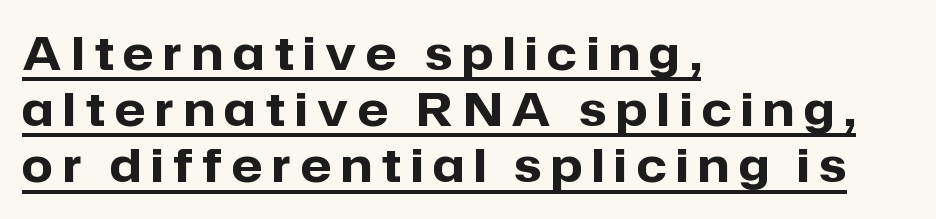
Honestly, the row spacing looks completely unremarkable. How heavy is the stroke? Heavy — this is a bold. The rendering uses natural spacing where letterforms have individual widths. This rendering uses left alignment, leaving the right contour irregular. Emphasis is given by a line drawn under the lettering. Characters remain perfectly vertical along every line.
